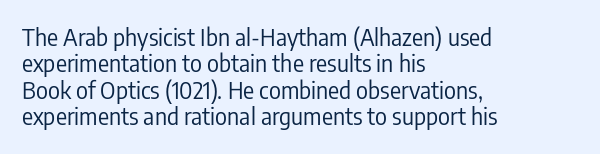
Reading down the block, your eye returns to a fixed left position each line. Here the glyphs are tracked normally, forming tight word shapes. Horizontal bands of white between lines are thin slivers. The lettering stays uniformly vertical, giving the passage a roman look. The cut favours lightness, reaching ordinary text weight at its darkest.
